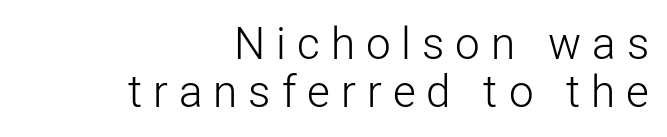
Q: Is the text bold? A: No.
Q: Is the text italic (slanted)? A: No, it is upright.
Q: Is the typeface a serif or a sans-serif typeface? A: Sans-serif.
Q: Is the text underlined? A: No.
Q: How is the paragraph aligned? A: Right-aligned.
Q: Is the spacing between letters normal or unusually wide? A: Unusually wide.
Q: Is the spacing between lines tight, normal or loose? A: Tight.
Q: Width (condensed, normal, or wide)? A: Normal.
Q: Stroke contrast? A: Low.
Q: x-height? A: Medium.
Q: Monospaced? A: No.
